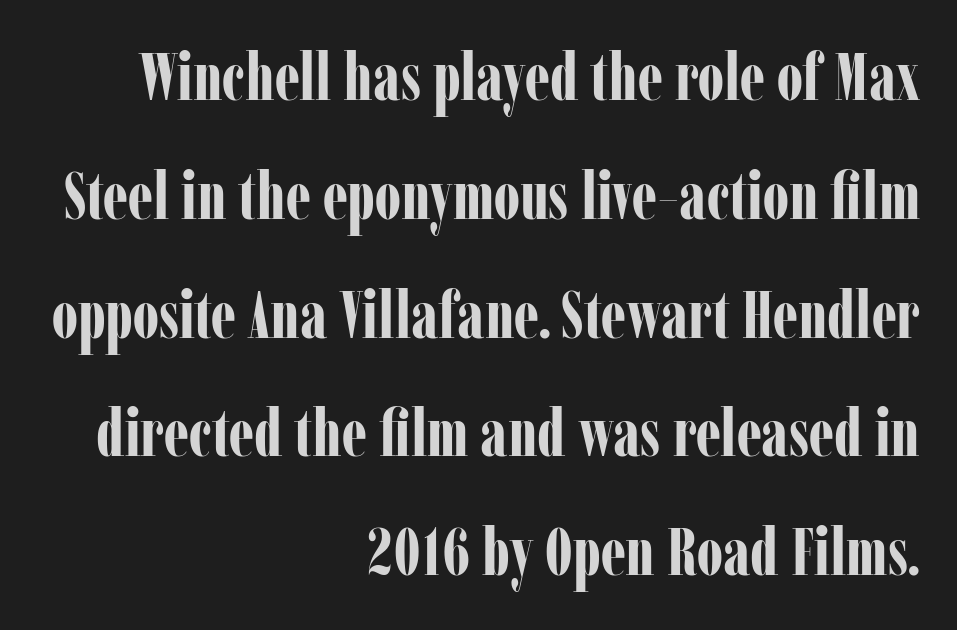
{"serif": "yes", "italic": "no", "bold": "yes", "weight": "bold", "width": "condensed", "stroke_contrast": "low", "x_height": "medium", "monospaced": "no", "underline": "no", "align": "right", "line_spacing_ratio": 1.8, "letter_spacing": "normal", "letter_spacing_em": 0.0, "glyph_px": 66}
